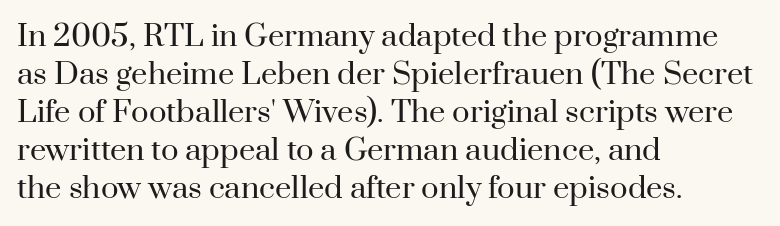
Q: Is the text bold? A: No.
Q: Is the text italic (slanted)? A: No, it is upright.
Q: Is the typeface a serif or a sans-serif typeface? A: Serif.
Q: Is the text underlined? A: No.
Q: How is the paragraph aligned? A: Left-aligned.
Q: Is the spacing between letters normal or unusually wide? A: Normal.
Q: Is the spacing between lines tight, normal or loose? A: Normal.
Q: Width (condensed, normal, or wide)? A: Normal.
Q: Stroke contrast? A: High.
Q: x-height? A: Small.
Q: Monospaced? A: No.
